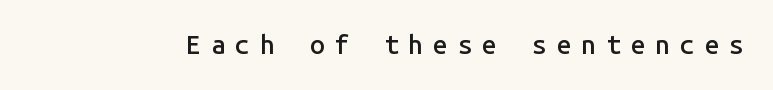
Q: Is the text bold? A: Semi-bold.
Q: Is the text italic (slanted)? A: No, it is upright.
Q: Is the text underlined? A: No.
Q: Is the spacing between letters normal or unusually wide? A: Unusually wide.
